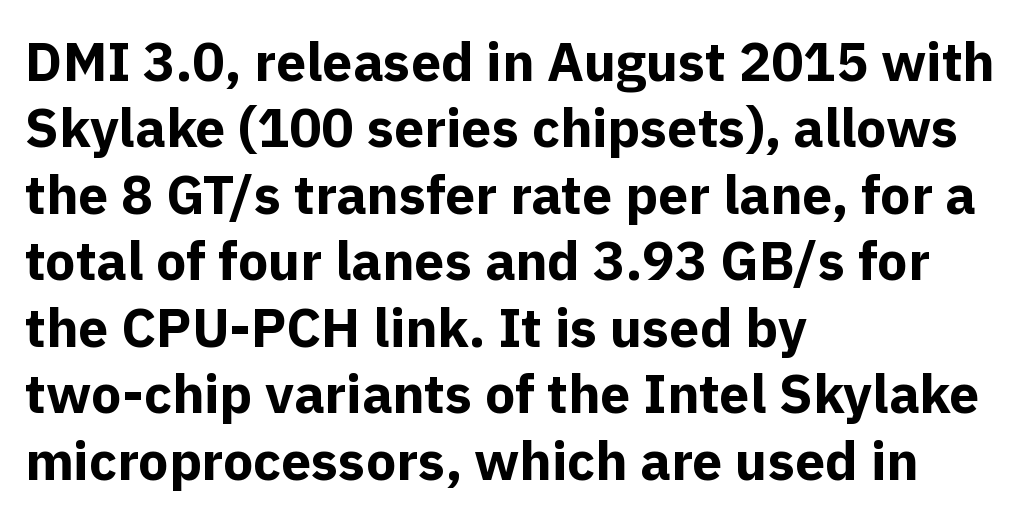
The image shows 54 px bold sans-serif type, upright; set left-aligned, line spacing 1.23x, normal letter spacing, not underlined; a medium x-height.
